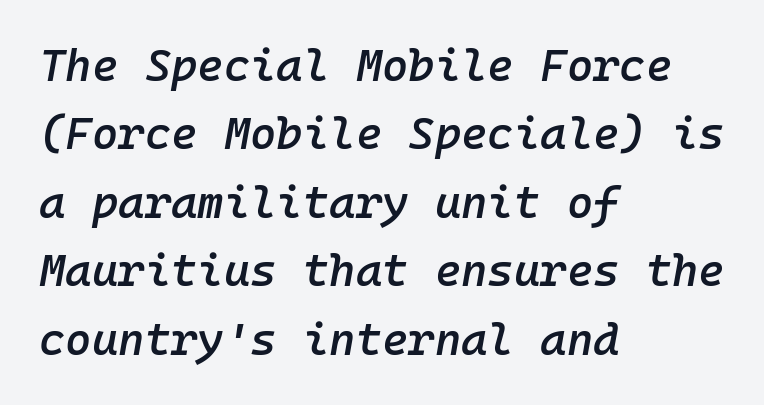
The image shows 45 px semibold type, italic (leaning right), monospaced; set left-aligned, normal line spacing (1.52x), normal letter spacing, not underlined; low stroke contrast and a medium x-height.
